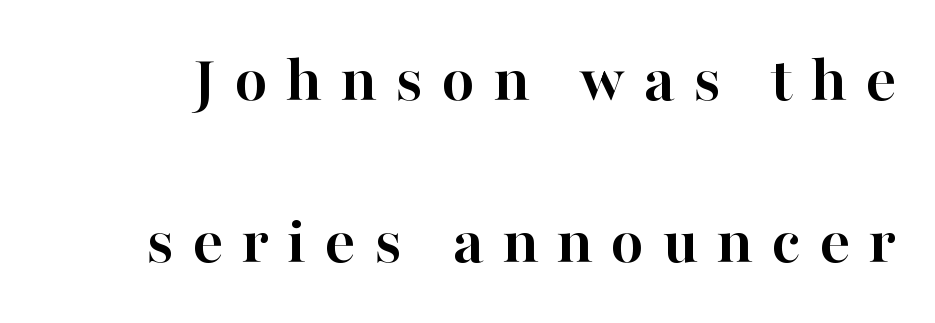
Q: Is the text bold? A: Yes.
Q: Is the text italic (slanted)? A: No, it is upright.
Q: Is the typeface a serif or a sans-serif typeface? A: Serif.
Q: Is the text underlined? A: No.
Q: Is the spacing between letters normal or unusually wide? A: Unusually wide.
Q: Is the spacing between lines tight, normal or loose? A: Loose.
Q: Width (condensed, normal, or wide)? A: Normal.
Q: Stroke contrast? A: High.
Q: x-height? A: Medium.
Q: Monospaced? A: No.
